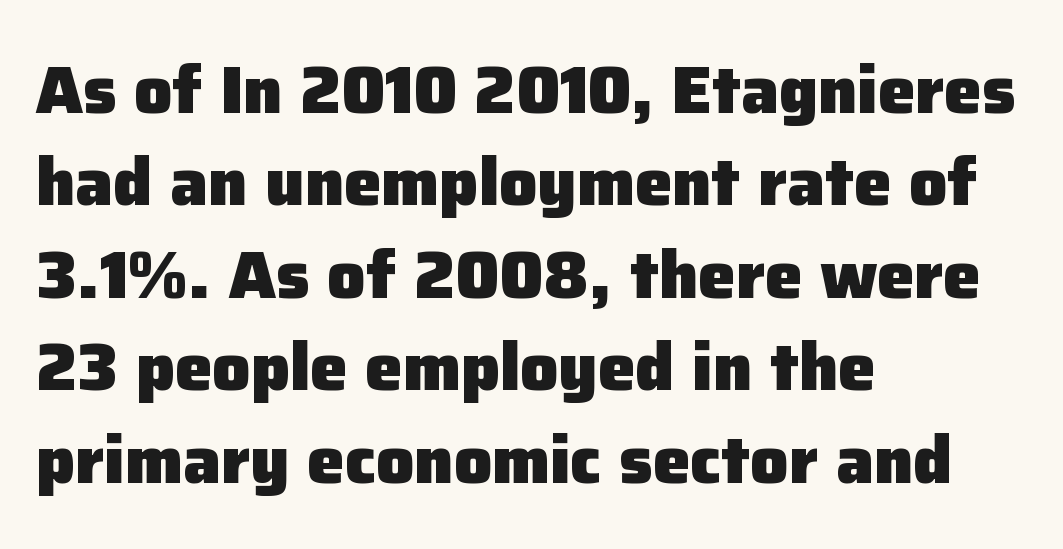
Q: Is the text bold? A: Yes.
Q: Is the text italic (slanted)? A: No, it is upright.
Q: Is the typeface a serif or a sans-serif typeface? A: Sans-serif.
Q: Is the text underlined? A: No.
Q: How is the paragraph aligned? A: Left-aligned.
Q: Is the spacing between letters normal or unusually wide? A: Normal.
Q: Is the spacing between lines tight, normal or loose? A: Normal.
Q: Width (condensed, normal, or wide)? A: Normal.
Q: Stroke contrast? A: Low.
Q: x-height? A: Medium.
Q: Monospaced? A: No.
